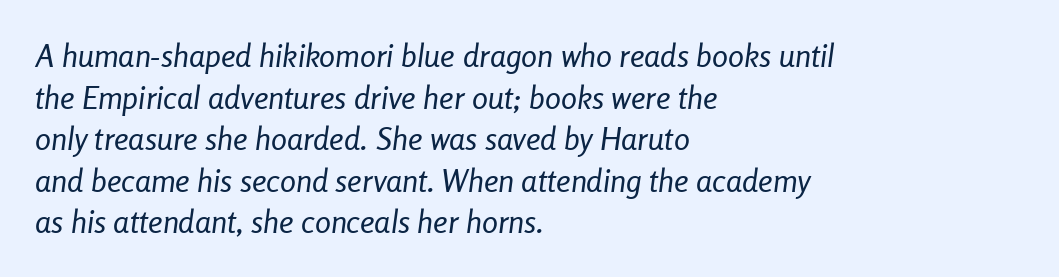
The image shows 32 px regular-weight, condensed type, italic (leaning right); set left-aligned, normal line spacing (1.3x), normal letter spacing, not underlined; low stroke contrast and a medium x-height.
